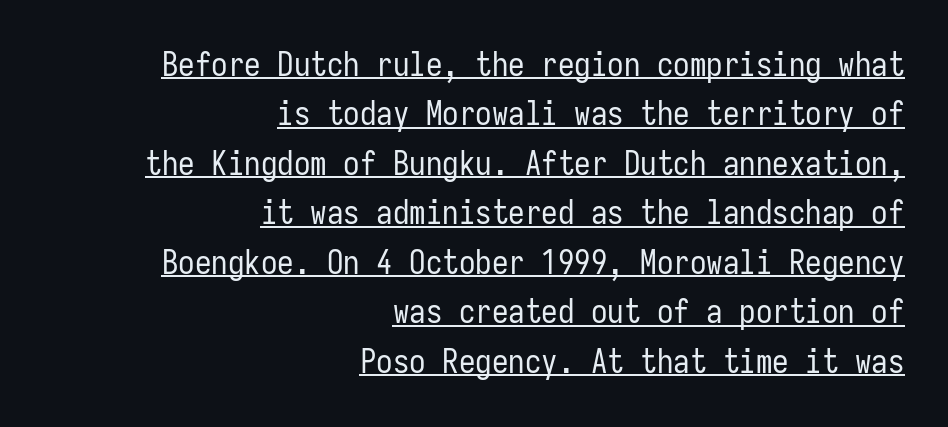
The image shows 33 px regular-weight, condensed sans-serif type, upright, monospaced; set right-aligned, normal line spacing (1.5x), normal letter spacing, underlined; low stroke contrast and a medium x-height.
